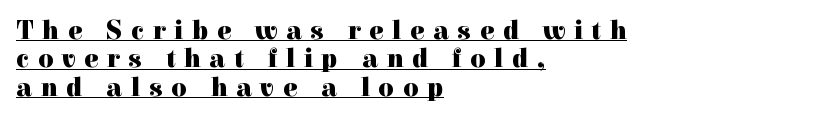
Q: Is the text bold? A: Yes.
Q: Is the text italic (slanted)? A: No, it is upright.
Q: Is the text underlined? A: Yes.
Q: How is the paragraph aligned? A: Left-aligned.
Q: Is the spacing between letters normal or unusually wide? A: Unusually wide.
Q: Is the spacing between lines tight, normal or loose? A: Tight.
